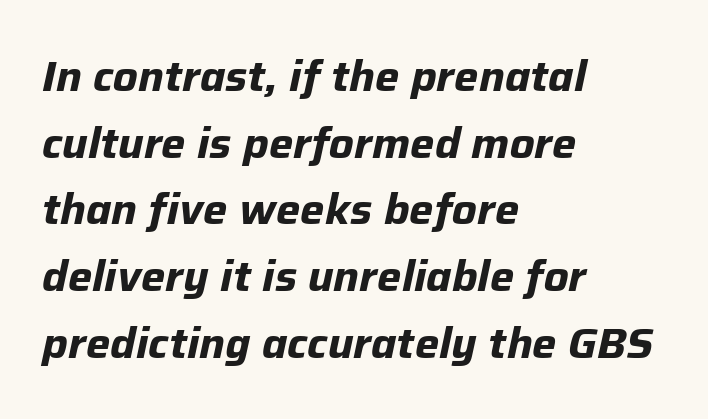
The image shows 43 px bold type, italic (leaning right); set left-aligned, normal line spacing (1.55x), normal letter spacing, not underlined; low stroke contrast and a medium x-height.
